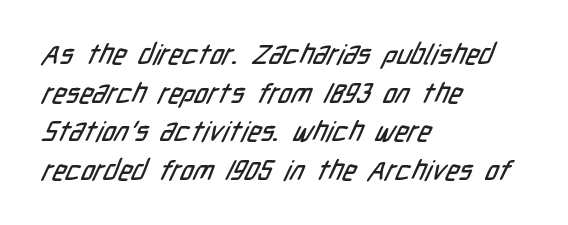
The image shows 28 px condensed sans-serif type; set left-aligned, normal line spacing (1.38x), normal letter spacing, not underlined; low stroke contrast and a medium x-height.
